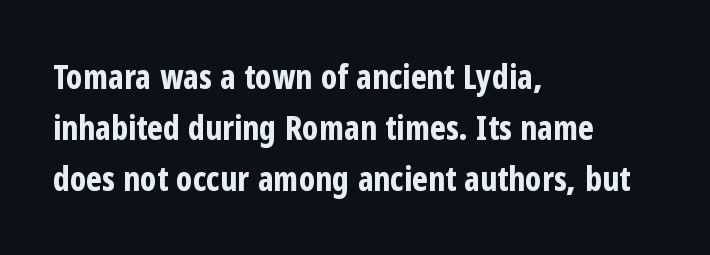
The image shows 33 px bold, condensed sans-serif type, upright; set left-aligned, normal line spacing (1.55x), normal letter spacing, not underlined; low stroke contrast and a medium x-height.
